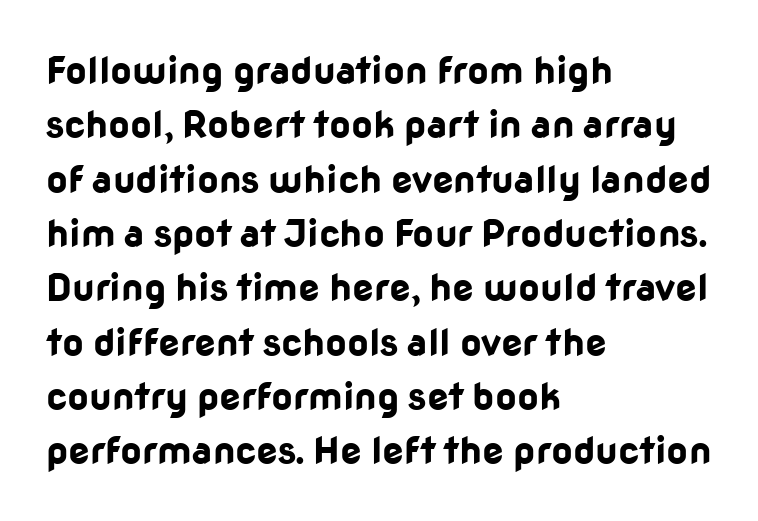
The image shows 38 px bold sans-serif type, upright; set left-aligned, normal line spacing (1.43x), normal letter spacing, not underlined; low stroke contrast and a medium x-height.
